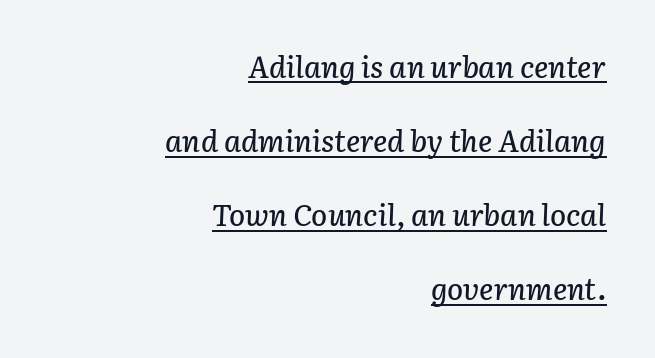
A rule runs beneath these lines of type. The passage shown leans; its letterforms are oblique. Successive baselines arrive slowly, with a big drop between each. Spacing verdict: proportional, widths tailored to each character. These lines keep a tight, regular rhythm from letter to letter. Teacher's note: observe the even right margin — that is flush-right alignment.
